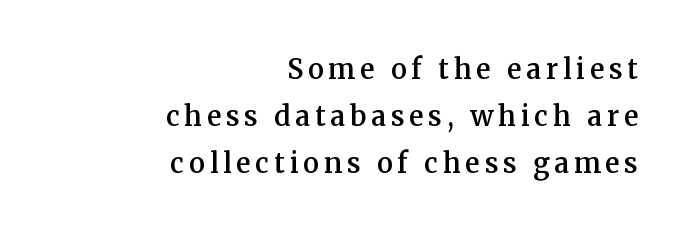
Check the space under the baseline: it is left empty. Rendered with straight, roman letterforms. Line ends are locked; line starts wander. A bit beefed up — I'd call it semibold rather than bold.
